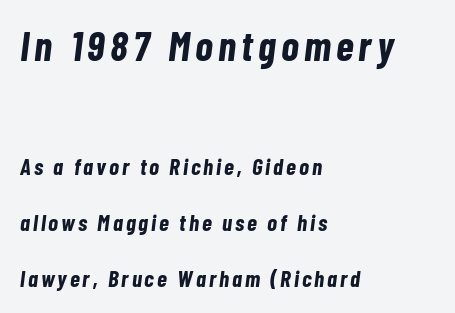
Q: Is the text bold? A: Yes.
Q: Is the text italic (slanted)? A: Yes, it leans right by about 7 degrees.
Q: Is the text underlined? A: No.
Q: How is the paragraph aligned? A: Left-aligned.
Q: Is the spacing between lines tight, normal or loose? A: Loose.
Q: Which block of text is set in a larger size, the first (top) or the second (bottom)? A: The first (top) one.
Q: Width (condensed, normal, or wide)? A: Condensed.
Q: Stroke contrast? A: Low.
Q: x-height? A: Medium.
Q: Monospaced? A: No.
